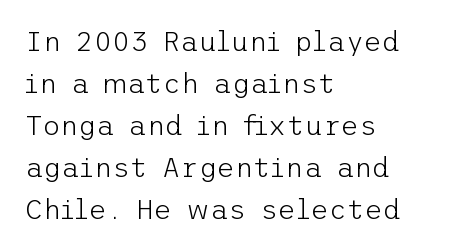
Q: Is the text bold? A: No.
Q: Is the text italic (slanted)? A: No, it is upright.
Q: Is the typeface a serif or a sans-serif typeface? A: Sans-serif.
Q: Is the text underlined? A: No.
Q: How is the paragraph aligned? A: Left-aligned.
Q: Is the spacing between letters normal or unusually wide? A: Normal.
Q: Is the spacing between lines tight, normal or loose? A: Normal.
Q: Width (condensed, normal, or wide)? A: Normal.
Q: Stroke contrast? A: Low.
Q: x-height? A: Medium.
